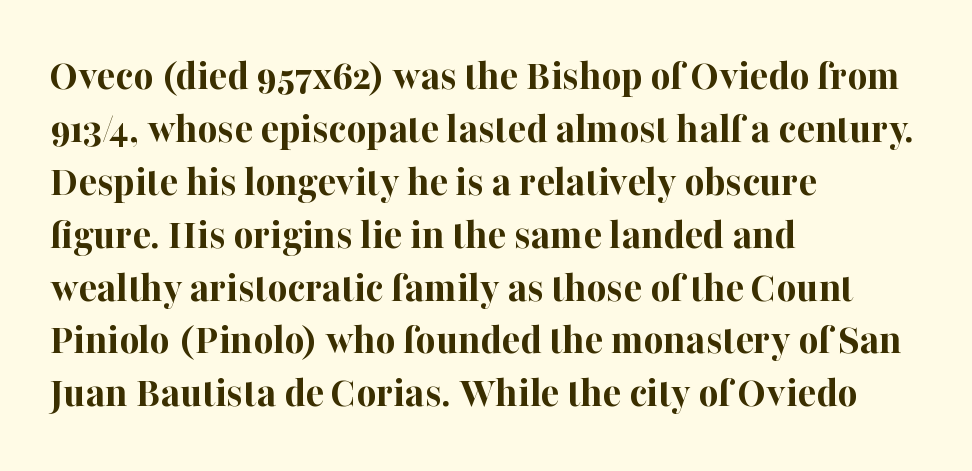
The image shows 43 px bold serif type, upright; set left-aligned, line spacing 1.23x, normal letter spacing, not underlined; high stroke contrast and a medium x-height.
